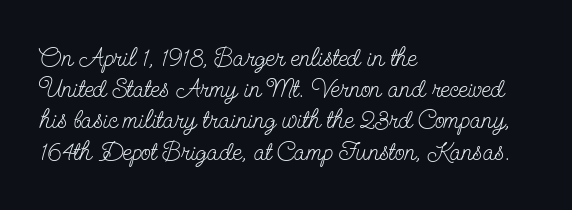
The image shows 26 px text type; set left-aligned, line spacing 1.2x, normal letter spacing, not underlined.
